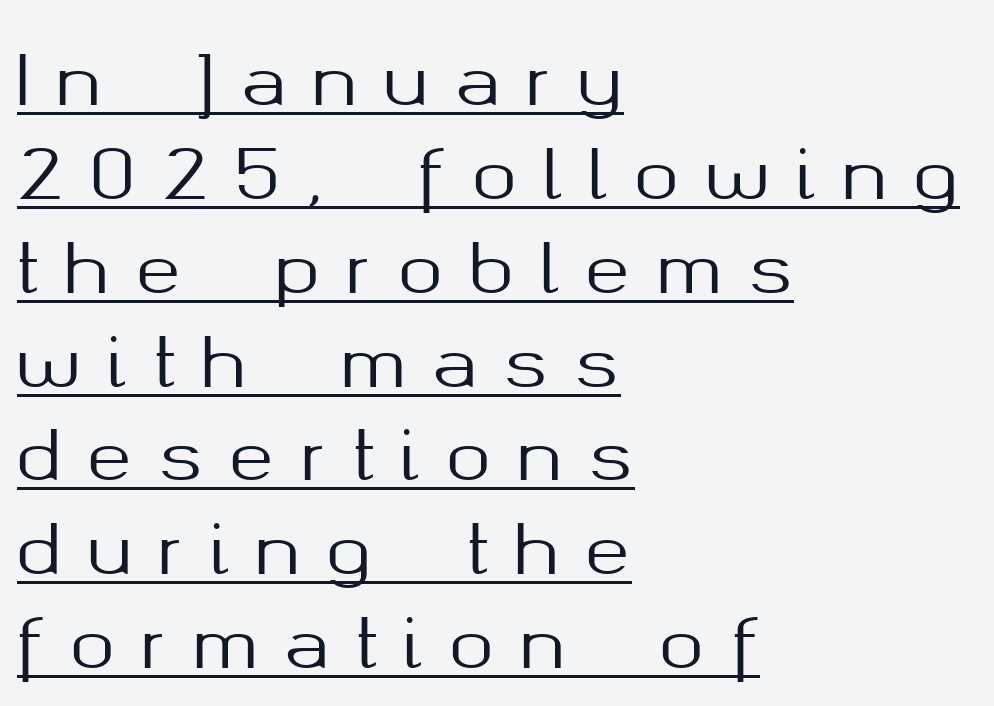
{"serif": "no", "italic": "no", "width": "normal", "stroke_contrast": "medium", "x_height": "medium", "monospaced": "no", "underline": "yes", "align": "left", "line_spacing": "normal", "line_spacing_ratio": 1.38, "letter_spacing": "wide", "letter_spacing_em": 0.38, "glyph_px": 68}
